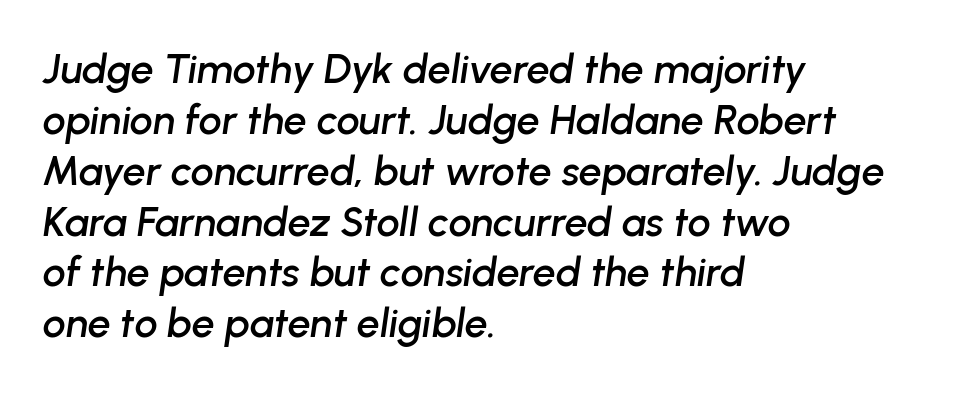
The image shows 41 px text type, italic (leaning right); set left-aligned, line spacing 1.24x, normal letter spacing, not underlined; low stroke contrast and a medium x-height.
